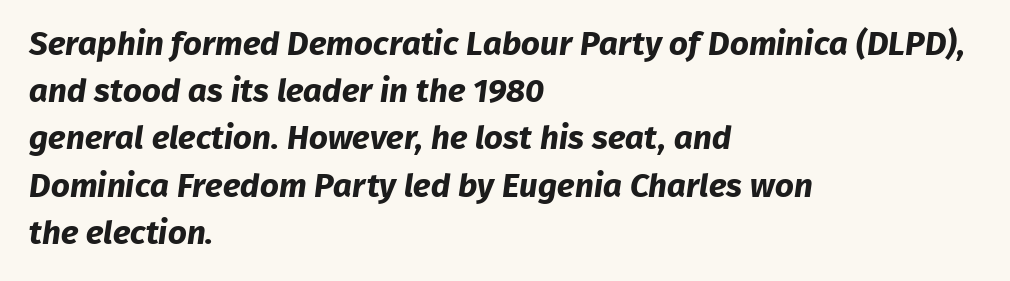
The image shows 33 px bold sans-serif type; set left-aligned, normal line spacing (1.43x), normal letter spacing, not underlined; low stroke contrast and a medium x-height.
